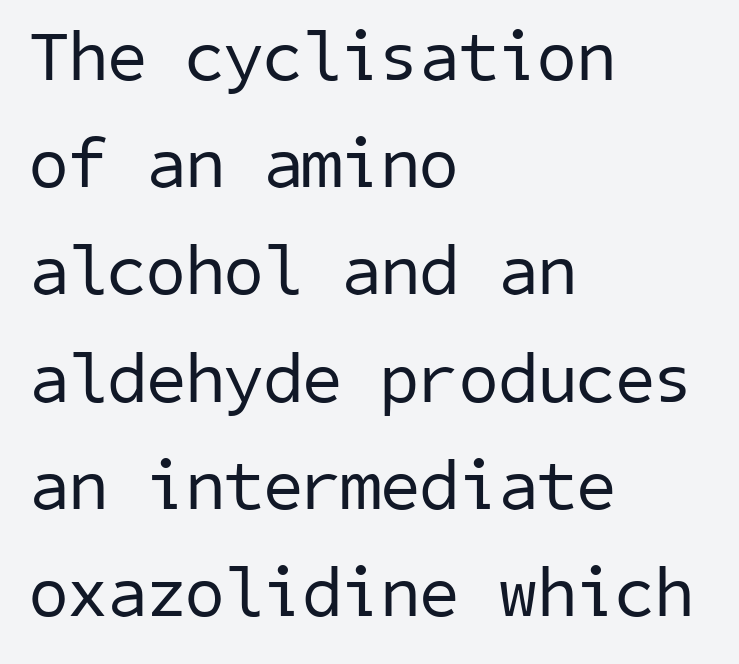
The image shows 71 px regular-weight sans-serif type; set left-aligned, normal line spacing (1.51x), normal letter spacing, not underlined; low stroke contrast and a medium x-height.
